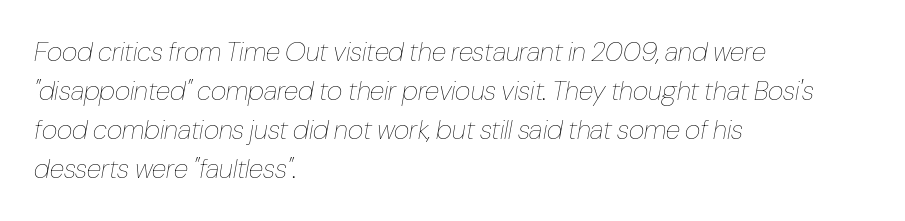
{"italic": "yes", "lean": "right", "slant_degrees": 10, "bold": "no", "underline": "no", "align": "left", "line_spacing": "normal", "line_spacing_ratio": 1.44, "letter_spacing": "normal", "letter_spacing_em": 0.0, "glyph_px": 27}
